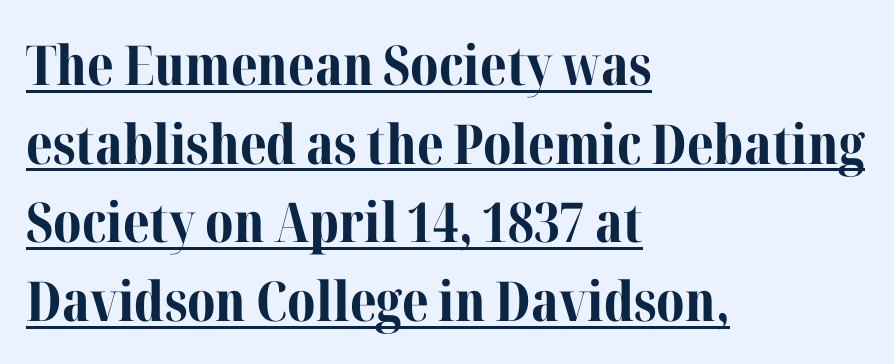
The image shows 55 px bold serif type, upright; set left-aligned, normal line spacing (1.43x), normal letter spacing, underlined; medium stroke contrast and a medium x-height.
